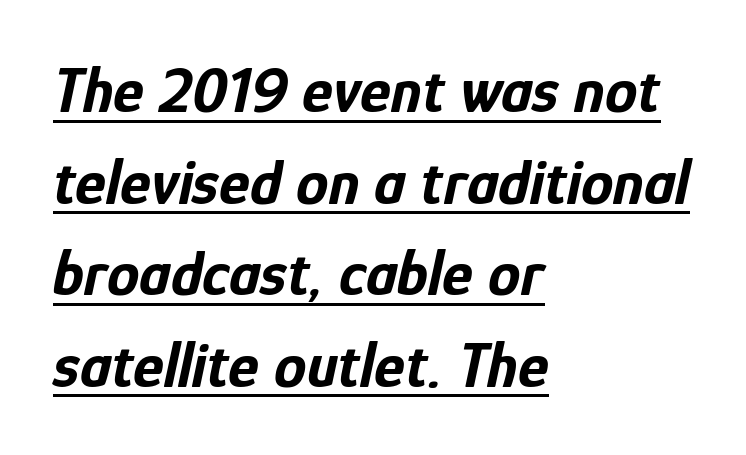
The face used here has a pronounced slope to its letters. Each glyph is drawn with heavy, bold strokes. You could not count columns in this text — the font is proportionally spaced. Evenly set lines give the paragraph a standard silhouette. Spacing between characters is what you'd get straight out of the box. The rendered words wear a rule along their underside.
